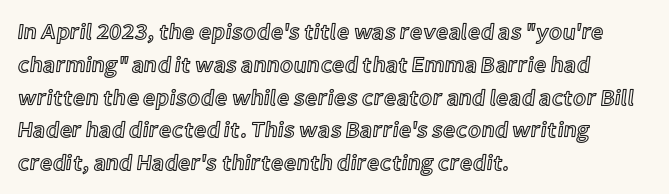
The specimen omits any rule beneath the text block's lines. Is the letter spacing exaggerated? No — it looks like the ordinary default. The rag falls on the right side of this text block. Baseline-to-baseline distance is the conventional proportion of letter height.
